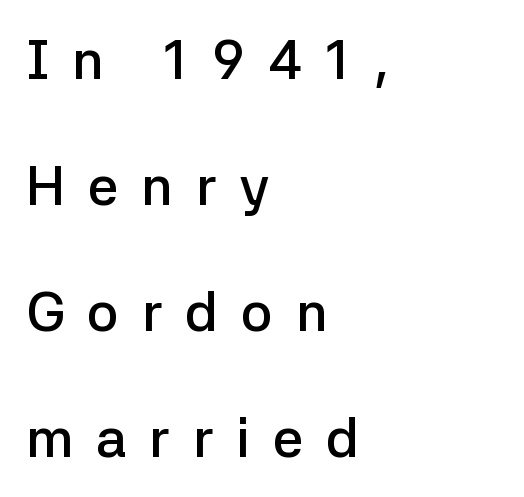
{"serif": "no", "italic": "no", "bold": "semi", "weight": "semibold", "width": "normal", "stroke_contrast": "low", "x_height": "medium", "monospaced": "no", "underline": "no", "align": "left", "line_spacing": "loose", "line_spacing_ratio": 2.29, "letter_spacing": "wide", "letter_spacing_em": 0.41, "glyph_px": 55}
